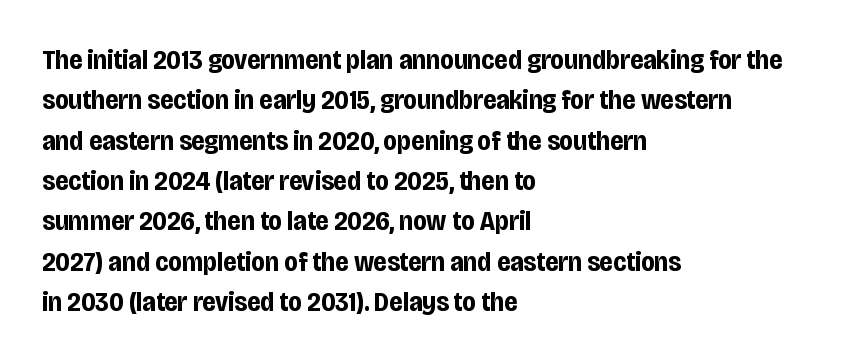
The image shows 28 px bold, condensed sans-serif type, upright; set left-aligned, normal line spacing (1.44x), normal letter spacing, not underlined; low stroke contrast and a large x-height.
